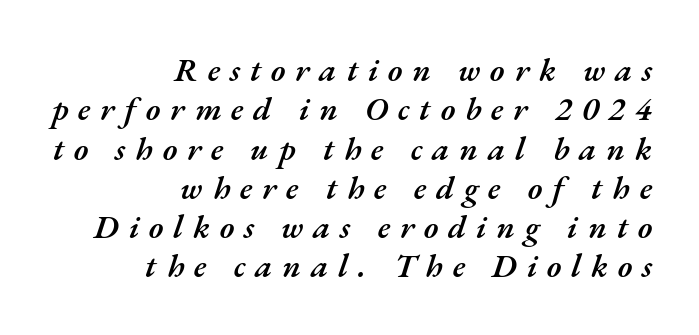
{"italic": "yes", "lean": "right", "slant_degrees": 17, "bold": "semi", "weight": "semibold", "width": "normal", "stroke_contrast": "medium", "x_height": "small", "monospaced": "no", "underline": "no", "align": "right", "line_spacing_ratio": 1.19, "letter_spacing": "wide", "letter_spacing_em": 0.3, "glyph_px": 33}
